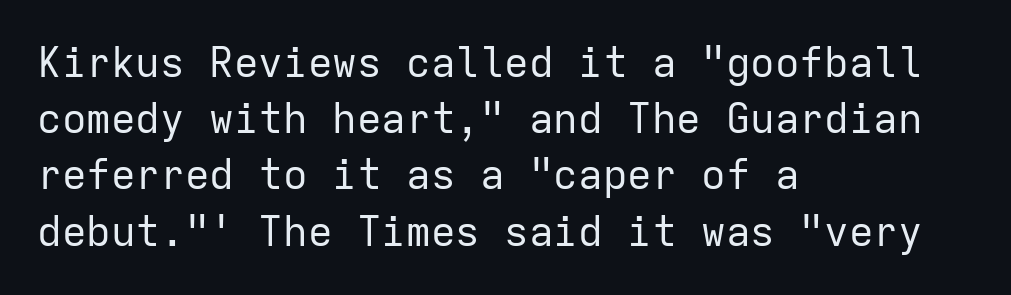
{"serif": "no", "italic": "no", "bold": "no", "weight": "regular", "width": "normal", "stroke_contrast": "low", "x_height": "medium", "monospaced": "yes", "underline": "no", "align": "left", "line_spacing": "normal", "line_spacing_ratio": 1.37, "letter_spacing": "normal", "letter_spacing_em": 0.0, "glyph_px": 41}
